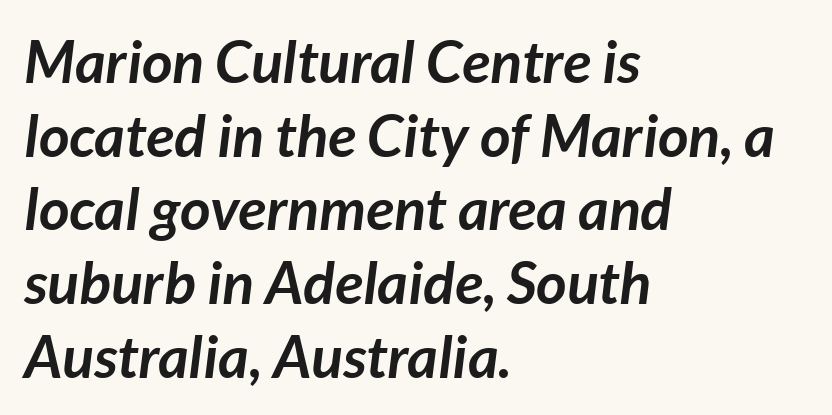
Q: Is the text bold? A: Yes.
Q: Is the text italic (slanted)? A: Yes, it leans right by about 7 degrees.
Q: Is the text underlined? A: No.
Q: How is the paragraph aligned? A: Left-aligned.
Q: Is the spacing between letters normal or unusually wide? A: Normal.
Q: Is the spacing between lines tight, normal or loose? A: Normal.
Q: Width (condensed, normal, or wide)? A: Normal.
Q: Stroke contrast? A: Low.
Q: x-height? A: Medium.
Q: Monospaced? A: No.
